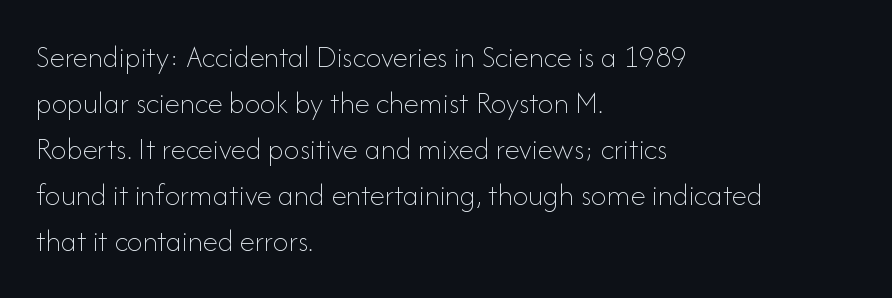
{"italic": "no", "bold": "no", "weight": "thin", "width": "normal", "stroke_contrast": "low", "x_height": "small", "monospaced": "no", "underline": "no", "align": "left", "line_spacing": "normal", "line_spacing_ratio": 1.48, "letter_spacing": "normal", "letter_spacing_em": 0.0, "glyph_px": 31}
